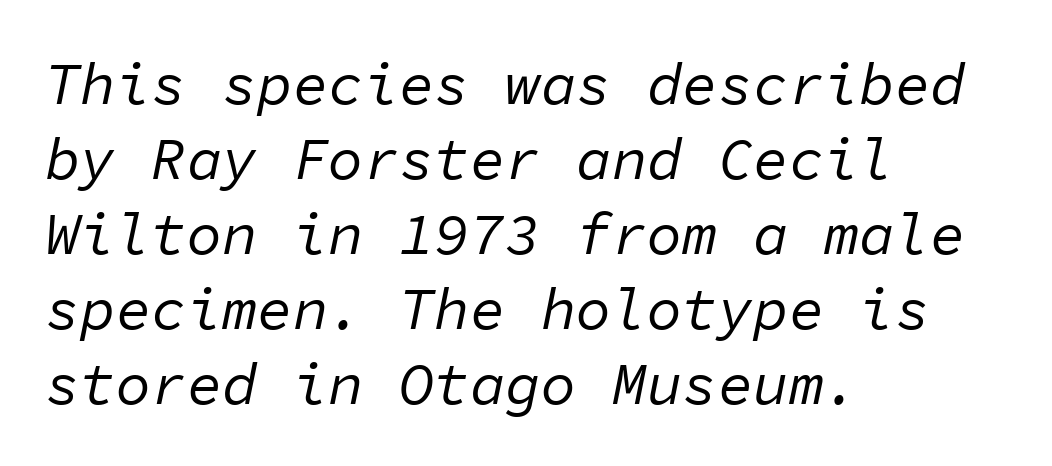
Q: Is the text bold? A: No.
Q: Is the text italic (slanted)? A: Yes, it leans right by about 11 degrees.
Q: Is the text underlined? A: No.
Q: How is the paragraph aligned? A: Left-aligned.
Q: Is the spacing between letters normal or unusually wide? A: Normal.
Q: Is the spacing between lines tight, normal or loose? A: Normal.
Q: Width (condensed, normal, or wide)? A: Normal.
Q: Stroke contrast? A: Low.
Q: x-height? A: Medium.
Q: Monospaced? A: Yes.
